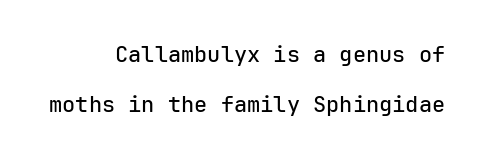
Q: Is the text italic (slanted)? A: No, it is upright.
Q: Is the text underlined? A: No.
Q: How is the paragraph aligned? A: Right-aligned.
Q: Is the spacing between letters normal or unusually wide? A: Normal.
Q: Is the spacing between lines tight, normal or loose? A: Loose.
